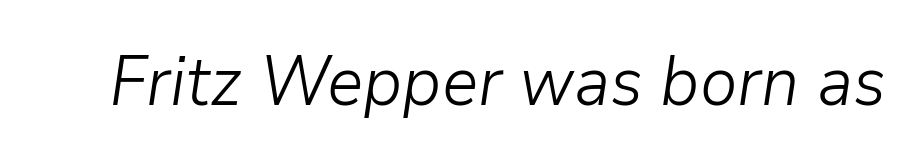
The zone under the glyphs is completely vacant. Quick note: italic. Here the designer chose a conventional face with non-uniform glyph widths. Students, note that the glyphs here touch the page at normal intervals.
